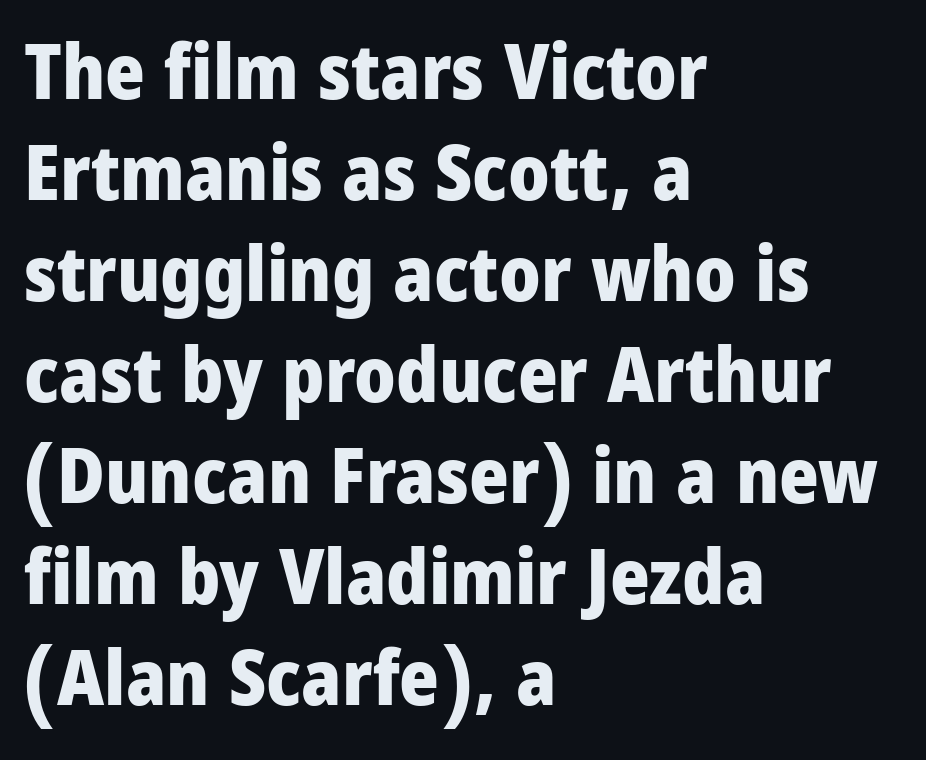
In terms of letterform style, serifs are entirely absent. Posture: straight, roman, zero tilt. Leading: standard. Here the designer chose a conventional face with non-uniform glyph widths. How heavy is the stroke? Heavy — this is a bold.
